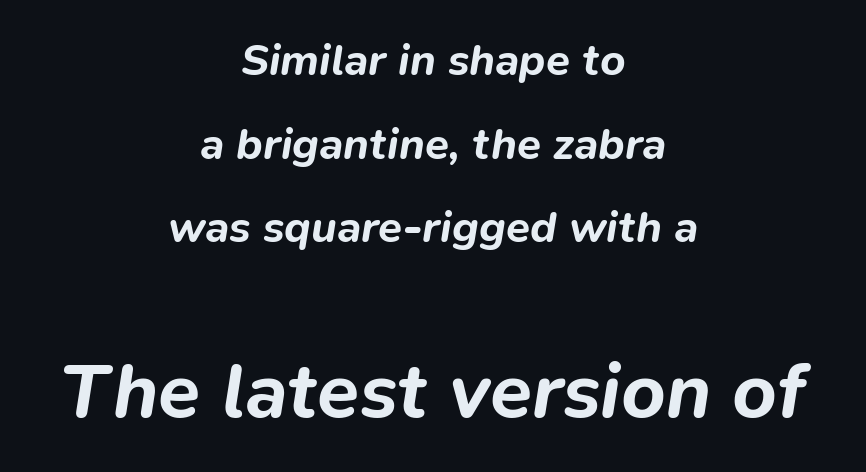
You'd pick this weight for a headline — it's a proper bold. In CSS terms this would be text-align: center. Is there much room between lines? Yes — plenty of vertical air separates them. This sample uses plain, unmodified letter spacing.
